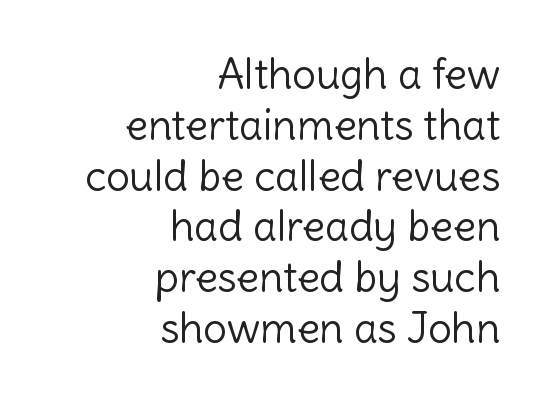
{"serif": "no", "italic": "no", "bold": "no", "weight": "light", "width": "normal", "x_height": "medium", "monospaced": "no", "underline": "no", "align": "right", "line_spacing_ratio": 1.21, "letter_spacing": "normal", "letter_spacing_em": 0.0, "glyph_px": 42}
